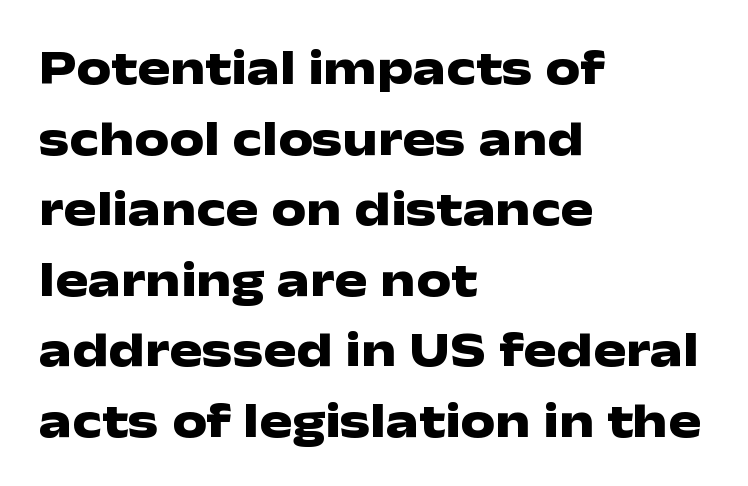
{"serif": "no", "italic": "no", "bold": "yes", "weight": "heavy", "width": "wide", "stroke_contrast": "low", "x_height": "medium", "monospaced": "no", "underline": "no", "align": "left", "line_spacing": "normal", "line_spacing_ratio": 1.44, "letter_spacing": "normal", "letter_spacing_em": 0.0, "glyph_px": 49}
